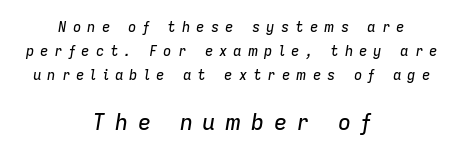
The image shows 22 px text type, italic (leaning right); set centered, line spacing 1.72x, unusually wide letter spacing (+0.43 em), not underlined; the second (bottom) block is 1.57x larger.
